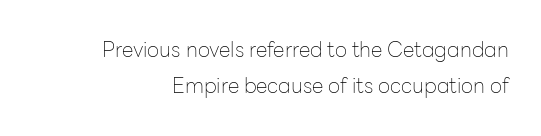
Q: Is the text bold? A: No.
Q: Is the text italic (slanted)? A: No, it is upright.
Q: Is the text underlined? A: No.
Q: Is the spacing between letters normal or unusually wide? A: Normal.
